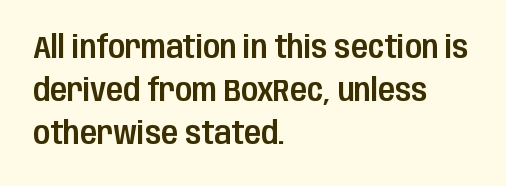
This is sans-serif lettering, the kind often seen on screens and signage. In terms of leading, this rendering sits right in the middle. There is no visible air inserted between adjacent glyphs. Do the characters align in a grid? No, the font is proportional.
